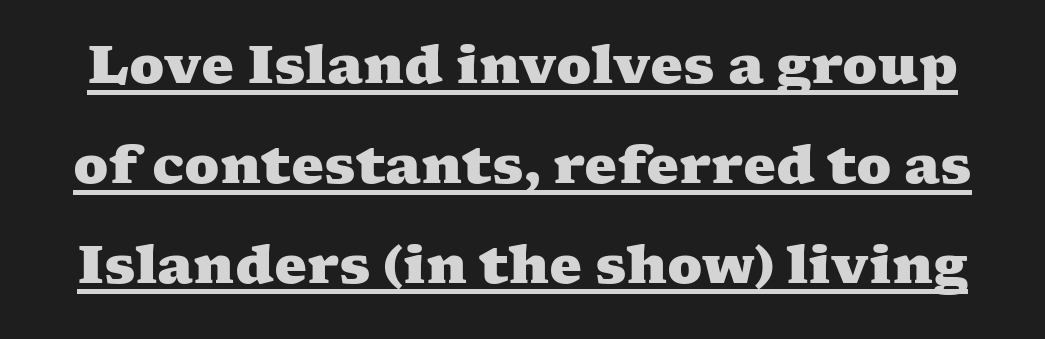
The image shows 52 px heavy, wide serif type; set loose line spacing (1.92x), normal letter spacing, underlined; medium stroke contrast and a medium x-height.
